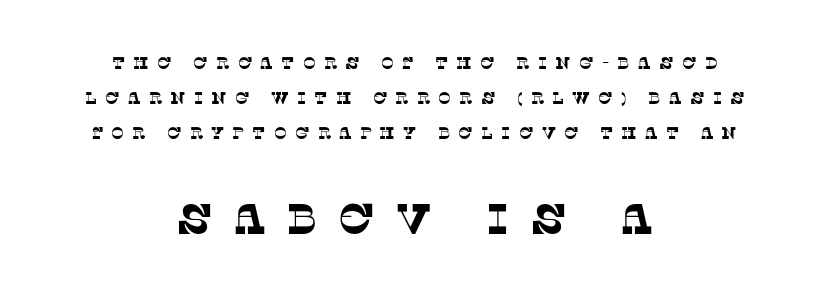
Q: Is the typeface a serif or a sans-serif typeface? A: Serif.
Q: Is the text underlined? A: No.
Q: How is the paragraph aligned? A: Centered.
Q: Is the spacing between letters normal or unusually wide? A: Unusually wide.
Q: Is the spacing between lines tight, normal or loose? A: Loose.
Q: Which block of text is set in a larger size, the first (top) or the second (bottom)? A: The second (bottom) one.
Q: Width (condensed, normal, or wide)? A: Normal.
Q: Stroke contrast? A: Low.
Q: x-height? A: Large.
Q: Monospaced? A: No.
